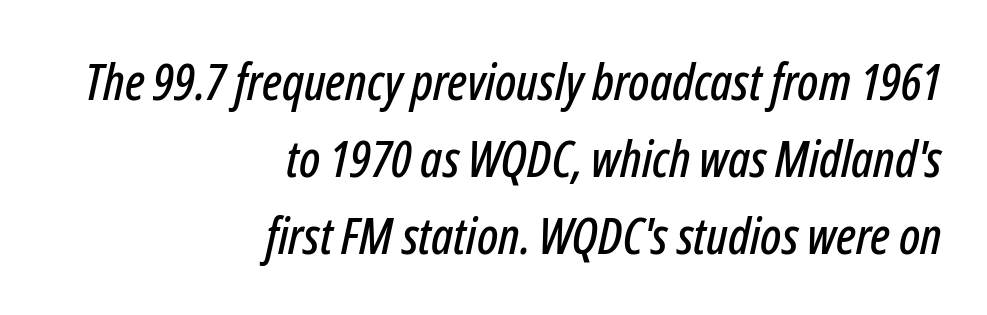
Q: Is the text italic (slanted)? A: Yes, it leans right by about 12 degrees.
Q: Is the text underlined? A: No.
Q: How is the paragraph aligned? A: Right-aligned.
Q: Is the spacing between letters normal or unusually wide? A: Normal.
Q: Is the spacing between lines tight, normal or loose? A: Normal.
Q: Width (condensed, normal, or wide)? A: Condensed.
Q: Stroke contrast? A: Low.
Q: x-height? A: Medium.
Q: Monospaced? A: No.
